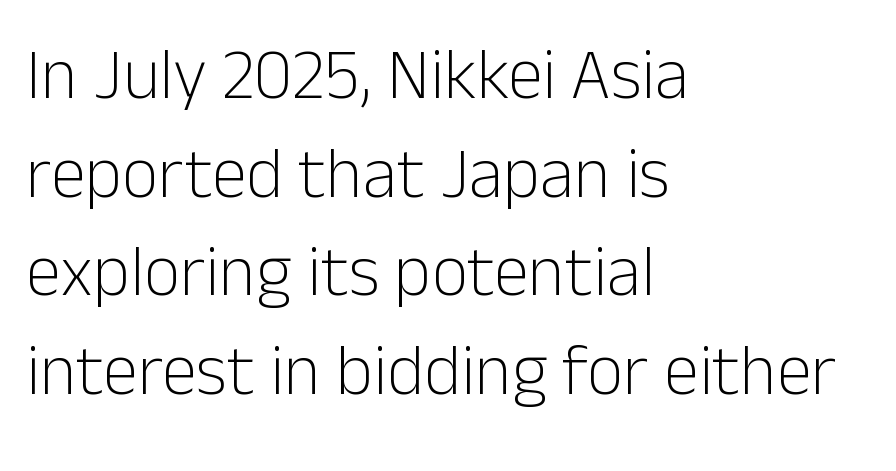
Q: Is the text bold? A: No.
Q: Is the text italic (slanted)? A: No, it is upright.
Q: Is the typeface a serif or a sans-serif typeface? A: Sans-serif.
Q: Is the text underlined? A: No.
Q: How is the paragraph aligned? A: Left-aligned.
Q: Is the spacing between letters normal or unusually wide? A: Normal.
Q: Is the spacing between lines tight, normal or loose? A: Normal.
Q: Width (condensed, normal, or wide)? A: Normal.
Q: Stroke contrast? A: Low.
Q: x-height? A: Medium.
Q: Monospaced? A: No.
